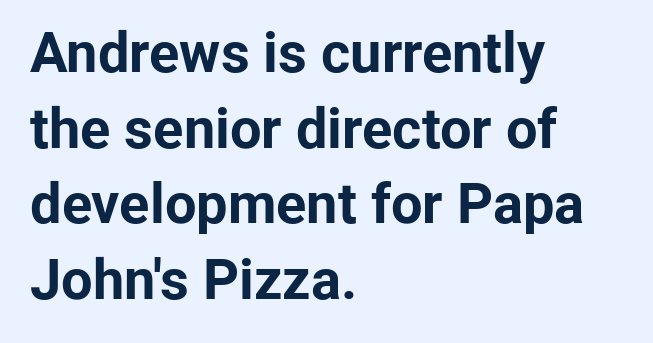
Thick stems and heavy bowls — unmistakably bold. Do the characters align in a grid? No, the font is proportional. The typesetter chose a ragged-right arrangement here. The passage shown is not underscored anywhere. There is no visible air inserted between adjacent glyphs. The passage shown is typeset with a sans-serif family.
